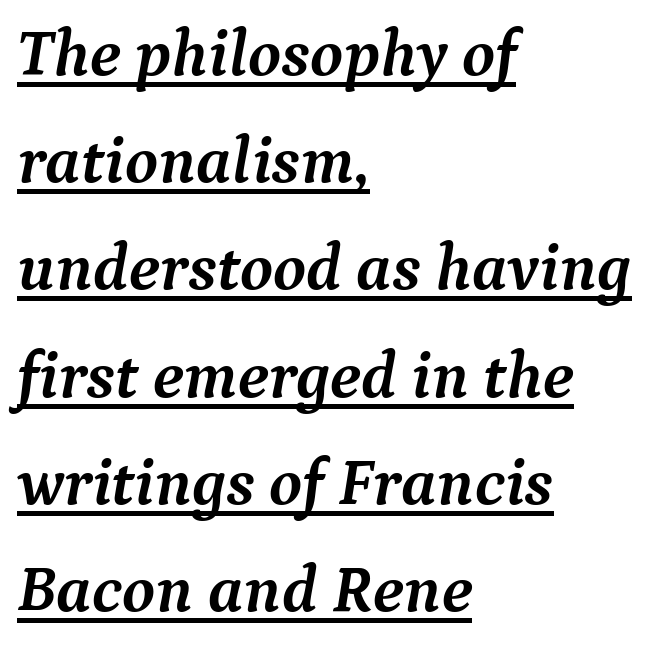
{"serif": "yes", "italic": "yes", "lean": "right", "slant_degrees": 9, "bold": "yes", "weight": "semibold", "width": "normal", "stroke_contrast": "medium", "x_height": "medium", "monospaced": "no", "underline": "yes", "align": "left", "line_spacing": "normal", "line_spacing_ratio": 1.6, "letter_spacing": "normal", "letter_spacing_em": 0.0, "glyph_px": 67}
